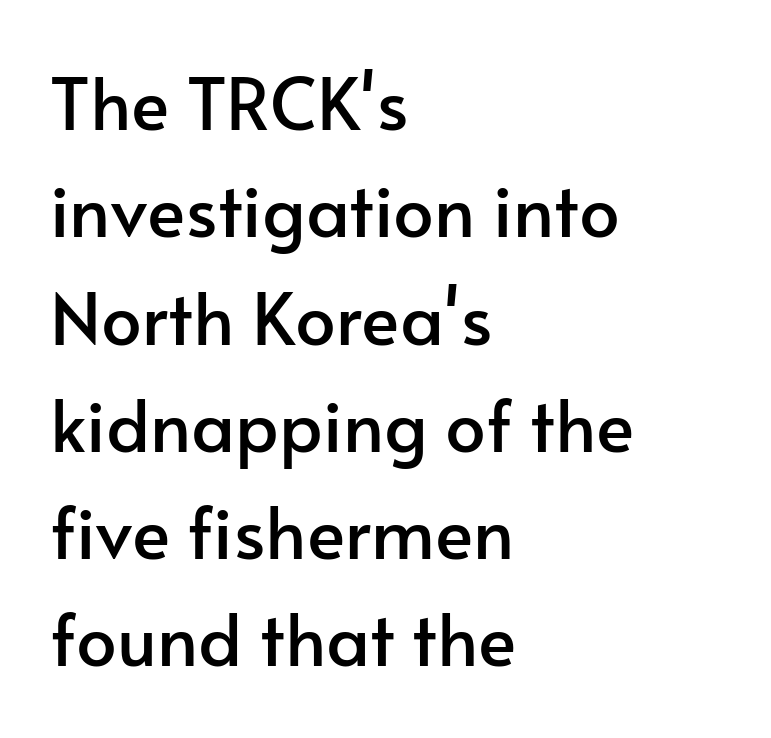
The image shows 72 px sans-serif type, upright; set left-aligned, normal line spacing (1.49x), normal letter spacing, not underlined; low stroke contrast and a small x-height.
